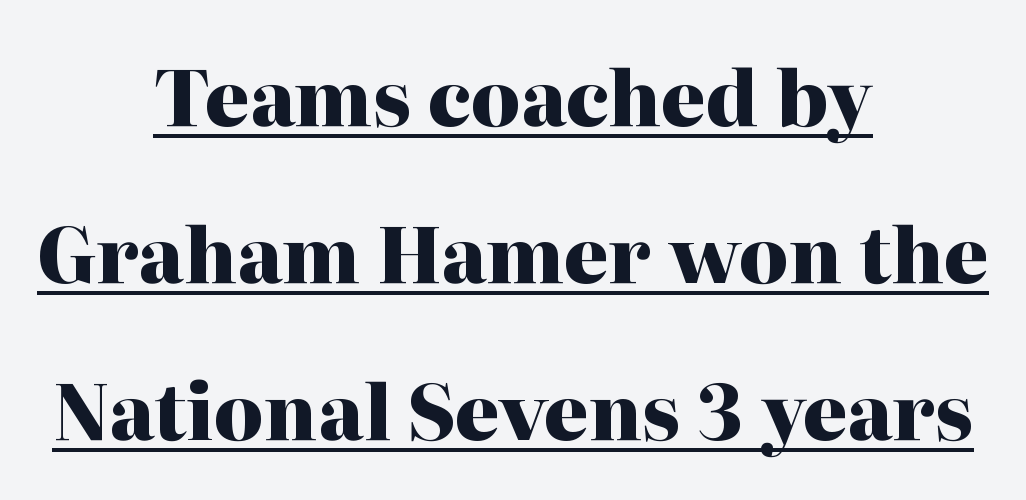
The image shows 77 px heavy serif type, upright; set centered, loose line spacing (2.04x), normal letter spacing, underlined; high stroke contrast and a medium x-height.
